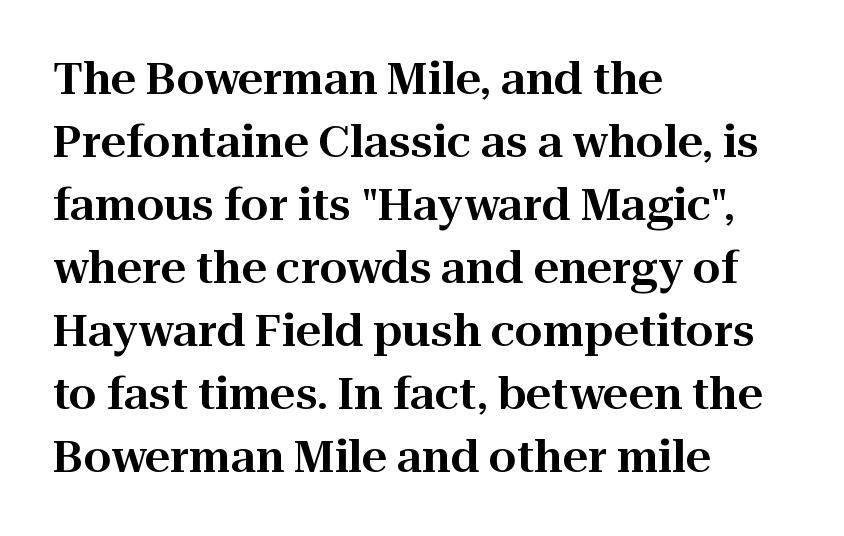
{"serif": "yes", "italic": "no", "width": "normal", "stroke_contrast": "high", "x_height": "medium", "monospaced": "no", "underline": "no", "align": "left", "line_spacing": "normal", "line_spacing_ratio": 1.43, "letter_spacing": "normal", "letter_spacing_em": 0.0, "glyph_px": 44}
